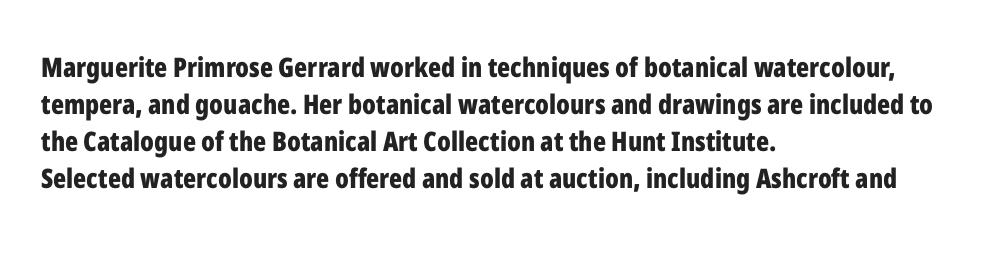
The image shows 27 px bold type, upright; set left-aligned, normal line spacing (1.37x), normal letter spacing, not underlined.
